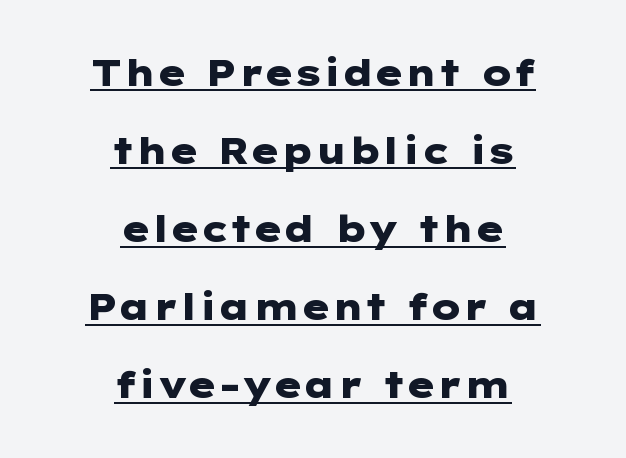
{"serif": "no", "italic": "no", "bold": "yes", "weight": "heavy", "width": "wide", "stroke_contrast": "low", "x_height": "medium", "underline": "yes", "align": "center", "line_spacing": "loose", "line_spacing_ratio": 2.17, "letter_spacing": "normal", "letter_spacing_em": 0.0, "glyph_px": 36}
